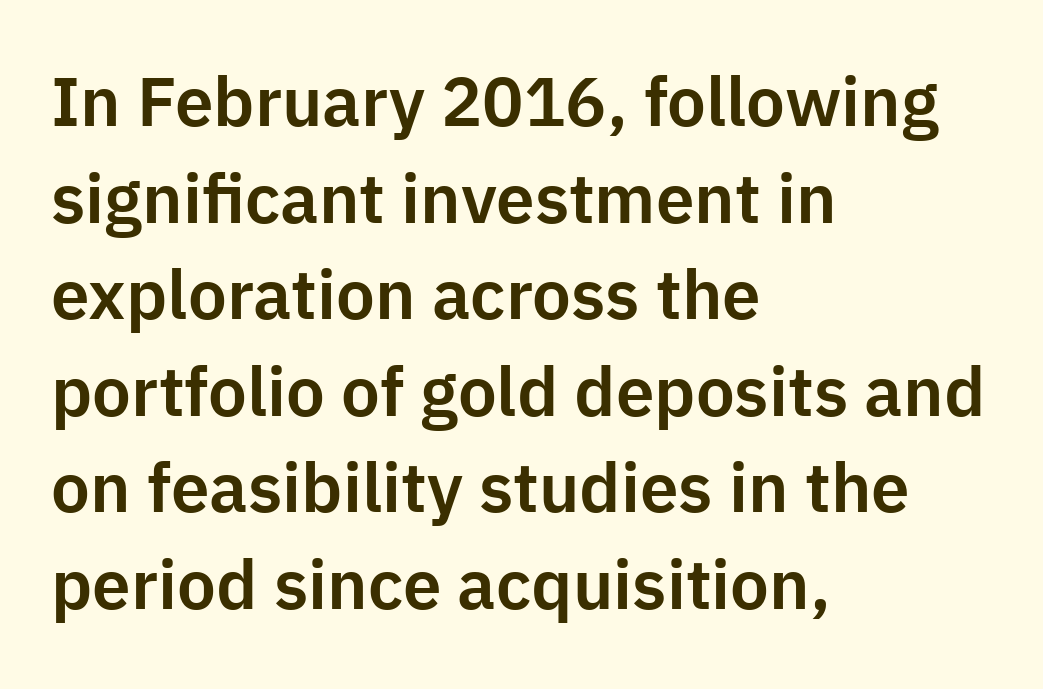
{"serif": "no", "italic": "no", "width": "normal", "stroke_contrast": "low", "x_height": "medium", "monospaced": "no", "underline": "no", "align": "left", "line_spacing": "normal", "line_spacing_ratio": 1.4, "letter_spacing": "normal", "letter_spacing_em": 0.0, "glyph_px": 69}
